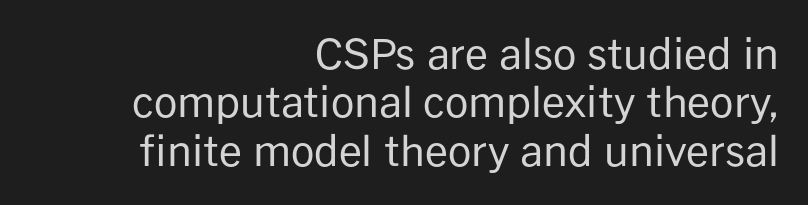
Nope, no serifs anywhere on these letters. Plain, unruled lines of type. This sample is right-justified, so line beginnings fall wherever the words allow. The rendering keeps characters at their native spacing. The passage shown is typed in a proportional face where columns would drift.
